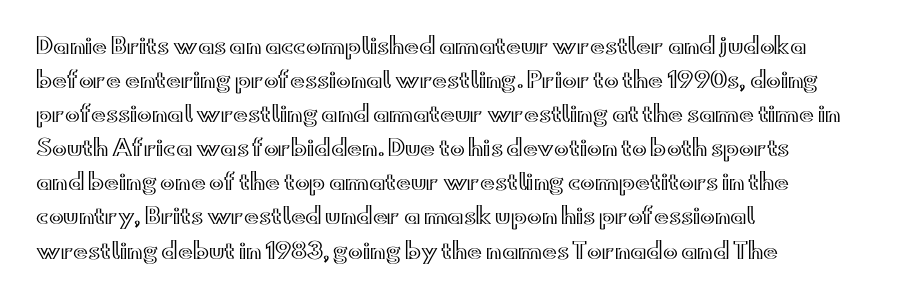
Students, observe: this is what conventionally led text looks like. This sample uses an upright cut, with every glyph sitting square on the baseline. A clean baseline with only descenders dipping below it. Each word holds together tightly as a unit, with standard inter-letter gaps.
